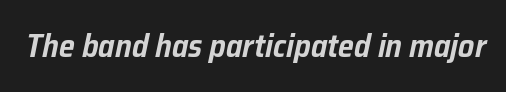
Q: Is the text italic (slanted)? A: Yes, it leans right by about 12 degrees.
Q: Is the text underlined? A: No.
Q: Is the spacing between letters normal or unusually wide? A: Normal.
Q: Width (condensed, normal, or wide)? A: Normal.
Q: Stroke contrast? A: Low.
Q: x-height? A: Medium.
Q: Monospaced? A: No.
